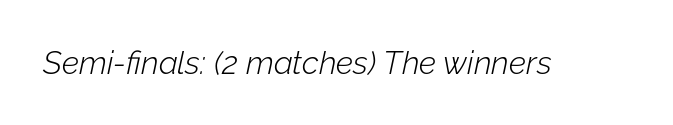
The image shows 32 px light type, italic (leaning right); set normal letter spacing, not underlined; low stroke contrast and a medium x-height.
